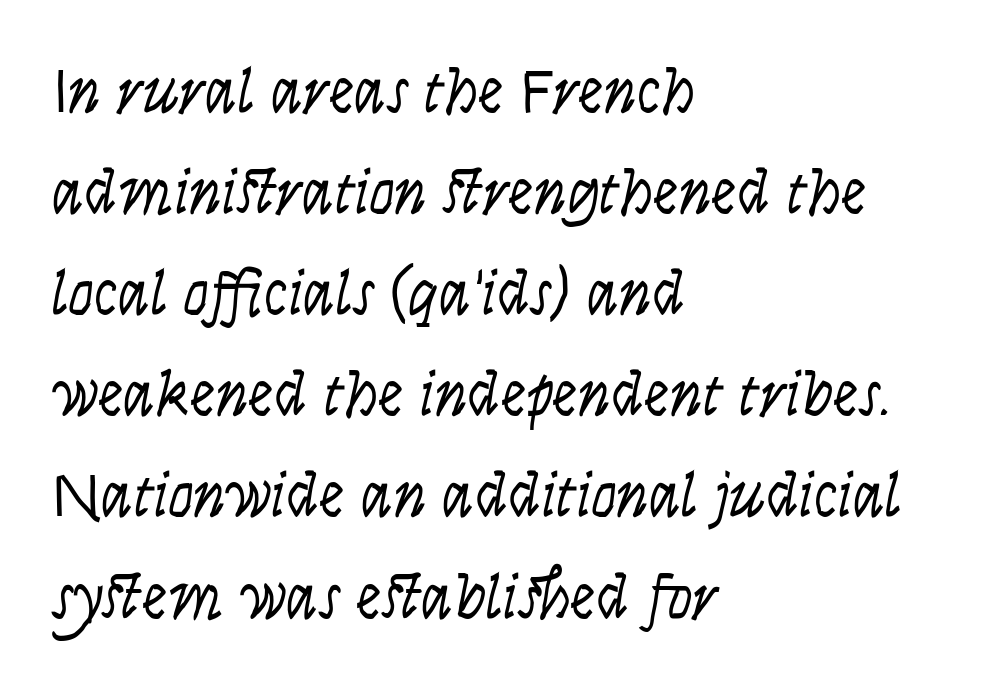
The face used here is proportionally spaced, like ordinary book or web type. All the whitespace from short lines collects on the right. Check the space under the baseline: it is left empty. A typesetter would call this zero additional tracking. Are there feet on the stems? There aren't — it's a sans. A typesetter would call this leading conventional body-copy spacing.
